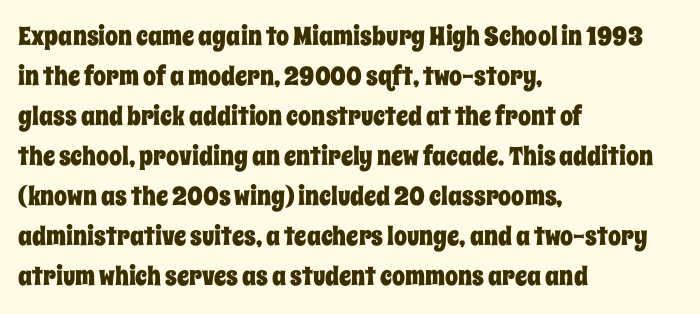
Descender tails drop into unmarked territory. Each word holds together tightly as a unit, with standard inter-letter gaps. Style check: upright. A student would call this left alignment; a typographer would say flush left, rag right. If you measured baseline to baseline, you'd find a middling distance.
